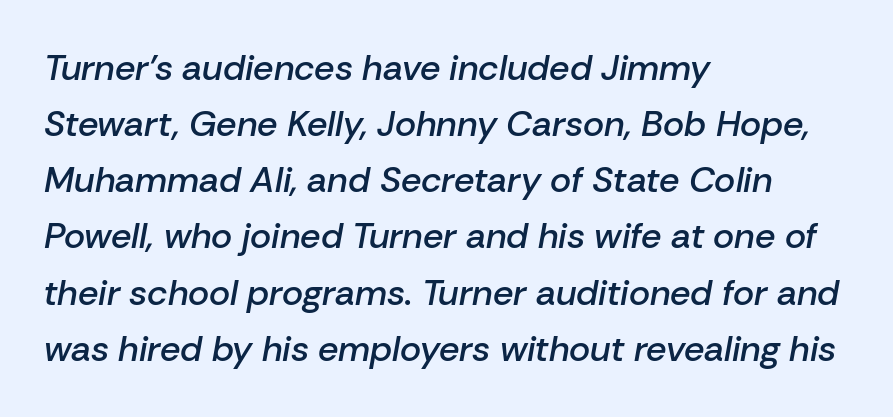
The image shows 36 px semibold type, italic (leaning right); set left-aligned, normal line spacing (1.56x), normal letter spacing, not underlined; low stroke contrast and a medium x-height.
